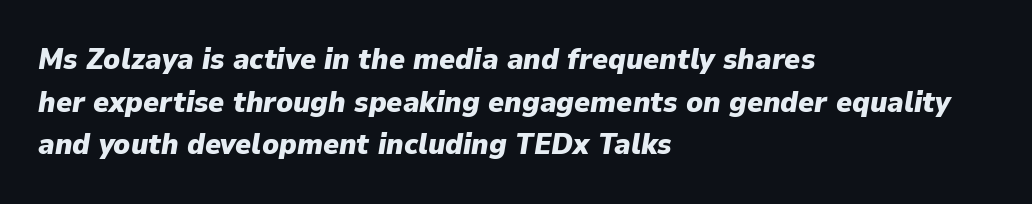
Q: Is the text bold? A: Yes.
Q: Is the text italic (slanted)? A: Yes, it leans right by about 9 degrees.
Q: Is the text underlined? A: No.
Q: How is the paragraph aligned? A: Left-aligned.
Q: Is the spacing between letters normal or unusually wide? A: Normal.
Q: Is the spacing between lines tight, normal or loose? A: Normal.
Q: Width (condensed, normal, or wide)? A: Normal.
Q: Stroke contrast? A: Low.
Q: x-height? A: Medium.
Q: Monospaced? A: No.
